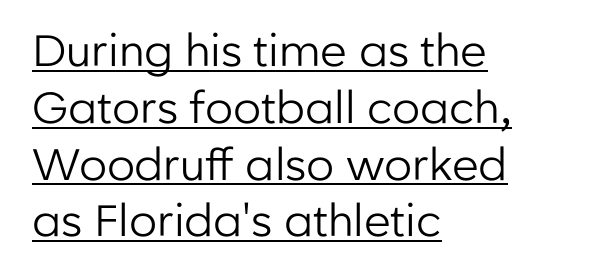
Q: Is the text bold? A: No.
Q: Is the text italic (slanted)? A: No, it is upright.
Q: Is the typeface a serif or a sans-serif typeface? A: Sans-serif.
Q: Is the text underlined? A: Yes.
Q: How is the paragraph aligned? A: Left-aligned.
Q: Is the spacing between letters normal or unusually wide? A: Normal.
Q: Is the spacing between lines tight, normal or loose? A: Normal.
Q: Width (condensed, normal, or wide)? A: Normal.
Q: Stroke contrast? A: Low.
Q: x-height? A: Medium.
Q: Monospaced? A: No.
